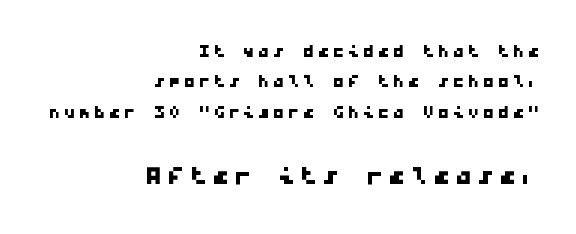
{"serif": "no", "width": "wide", "stroke_contrast": "low", "x_height": "medium", "monospaced": "yes", "underline": "no", "align": "right", "line_spacing": "normal", "line_spacing_ratio": 1.32, "larger_block": "second", "size_ratio": 1.48, "glyph_px": 34}
